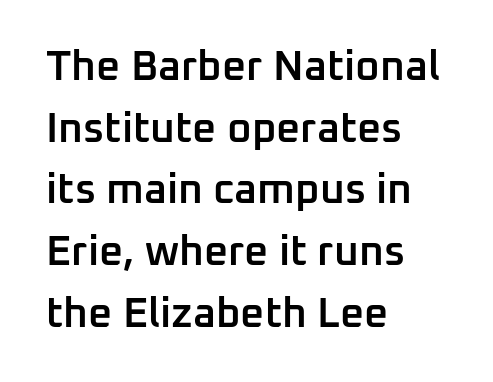
The image shows 42 px semibold sans-serif type, upright; set left-aligned, normal line spacing (1.47x), normal letter spacing, not underlined; low stroke contrast and a medium x-height.
